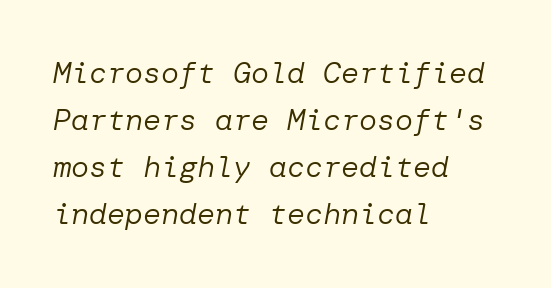
The face used here is rendered with its standard letterfit. Notice how descenders clear the ascenders below comfortably — that's standard leading. Type without underlining. The text block is weighted toward the left margin, trailing off unevenly rightward. Looking at the ascenders, they clearly lean. Stroke thickness stays within the range of a standard reading face or lighter.
